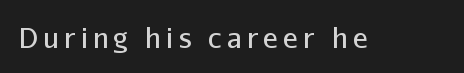
{"serif": "no", "italic": "no", "bold": "no", "weight": "regular", "width": "normal", "stroke_contrast": "low", "x_height": "medium", "monospaced": "no", "underline": "no", "glyph_px": 28}
